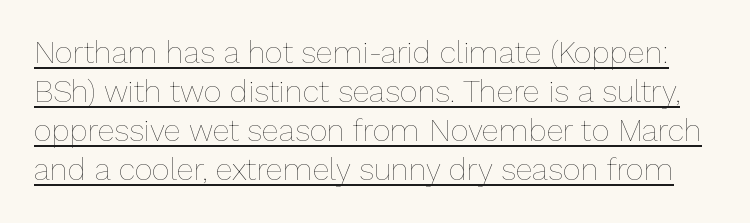
Q: Is the text bold? A: No.
Q: Is the text italic (slanted)? A: No, it is upright.
Q: Is the text underlined? A: Yes.
Q: Is the spacing between letters normal or unusually wide? A: Normal.
Q: Is the spacing between lines tight, normal or loose? A: Normal.
Q: Width (condensed, normal, or wide)? A: Normal.
Q: Stroke contrast? A: Low.
Q: x-height? A: Medium.
Q: Monospaced? A: No.
